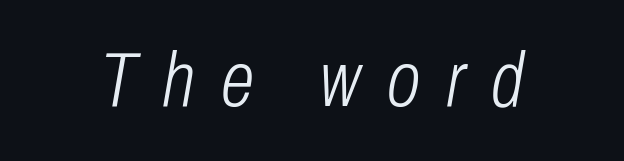
{"italic": "yes", "lean": "right", "slant_degrees": 10, "bold": "no", "weight": "light", "width": "condensed", "stroke_contrast": "low", "x_height": "medium", "monospaced": "no", "underline": "no", "letter_spacing": "wide", "letter_spacing_em": 0.34, "glyph_px": 77}
